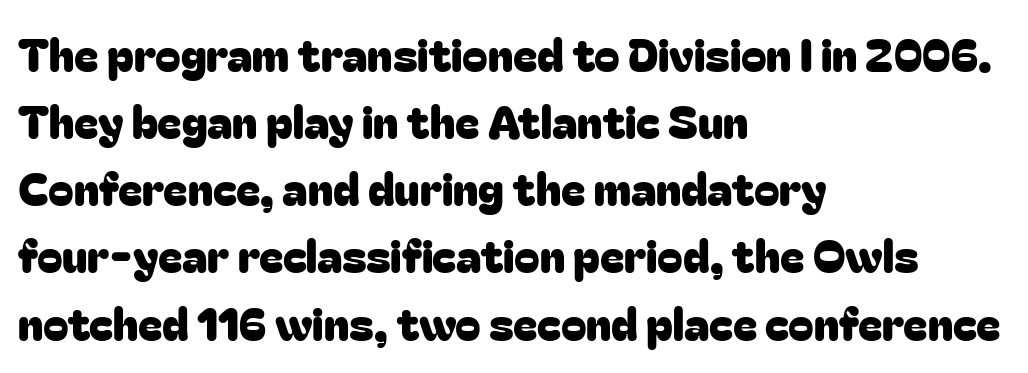
The image shows 46 px sans-serif type, upright; set left-aligned, normal line spacing (1.46x), normal letter spacing, not underlined; low stroke contrast and a medium x-height.
